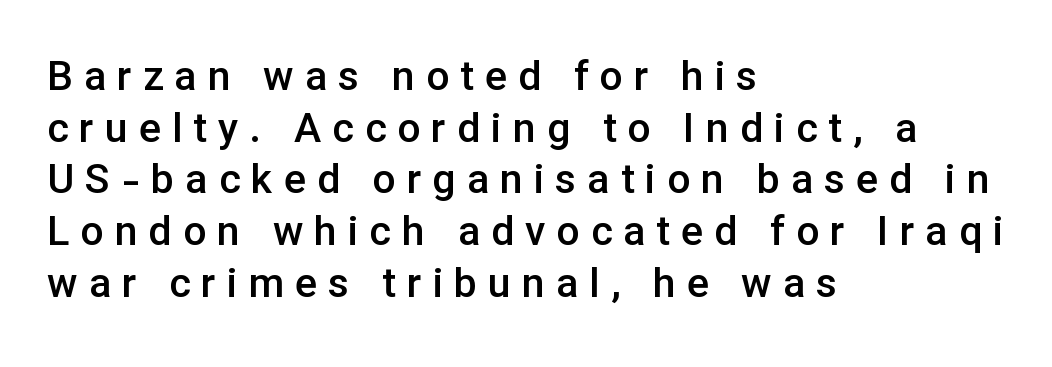
{"serif": "no", "italic": "no", "bold": "semi", "weight": "semibold", "width": "normal", "stroke_contrast": "low", "x_height": "medium", "monospaced": "no", "underline": "no", "align": "left", "line_spacing": "normal", "line_spacing_ratio": 1.26, "letter_spacing": "wide", "letter_spacing_em": 0.27, "glyph_px": 41}
